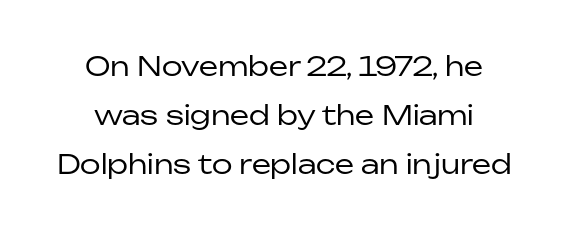
The image shows 27 px text type, upright; set line spacing 1.82x, normal letter spacing, not underlined.
